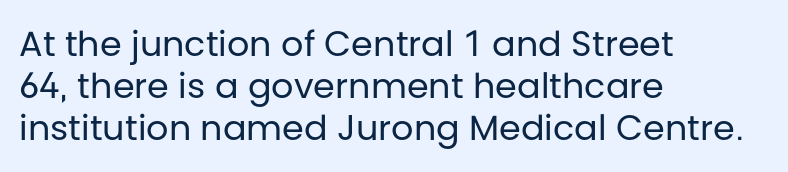
{"serif": "no", "italic": "no", "bold": "no", "weight": "regular", "width": "normal", "stroke_contrast": "low", "x_height": "large", "monospaced": "no", "underline": "no", "align": "left", "line_spacing_ratio": 1.2, "letter_spacing": "normal", "letter_spacing_em": 0.0, "glyph_px": 35}
